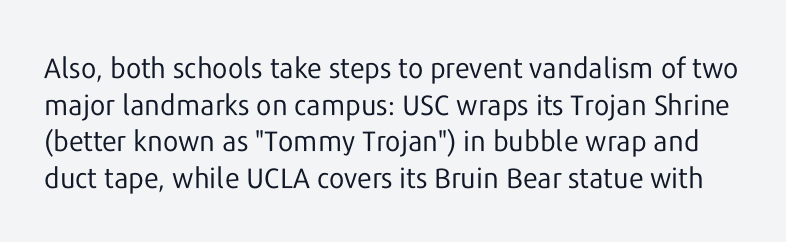
The image shows 28 px regular-weight sans-serif type, upright; set normal line spacing (1.31x), normal letter spacing, not underlined; low stroke contrast and a medium x-height.
